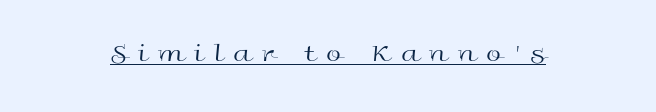
{"italic": "no", "bold": "no", "underline": "yes", "letter_spacing": "wide", "letter_spacing_em": 0.4, "glyph_px": 27}
